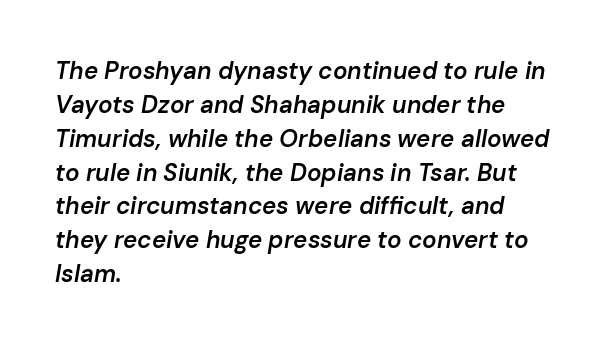
The image shows 24 px text type, italic (leaning right); set left-aligned, normal line spacing (1.41x), normal letter spacing, not underlined.
